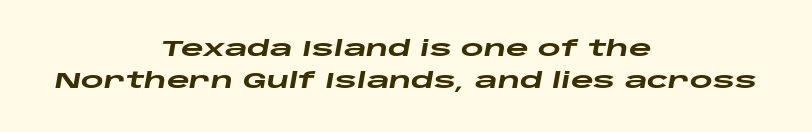
Plain, unruled lines of type. Posture: slanted. In terms of weight, the rendering is a true, heavy bold. Horizontal bands of white between lines are of average thickness. The rendering keeps characters at their native spacing.
